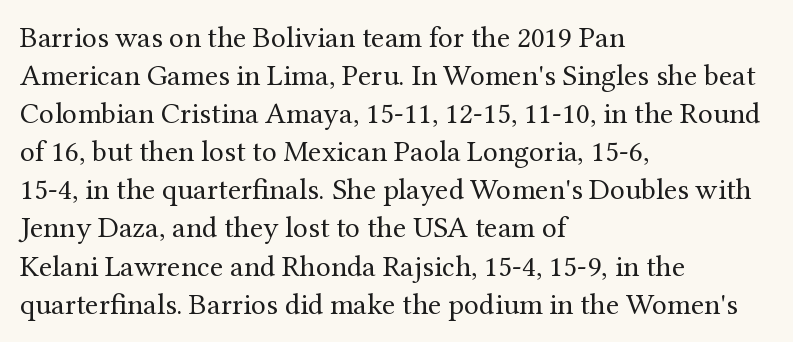
The image shows 30 px regular-weight serif type, upright; set left-aligned, normal line spacing (1.27x), normal letter spacing, not underlined; medium stroke contrast and a medium x-height.
